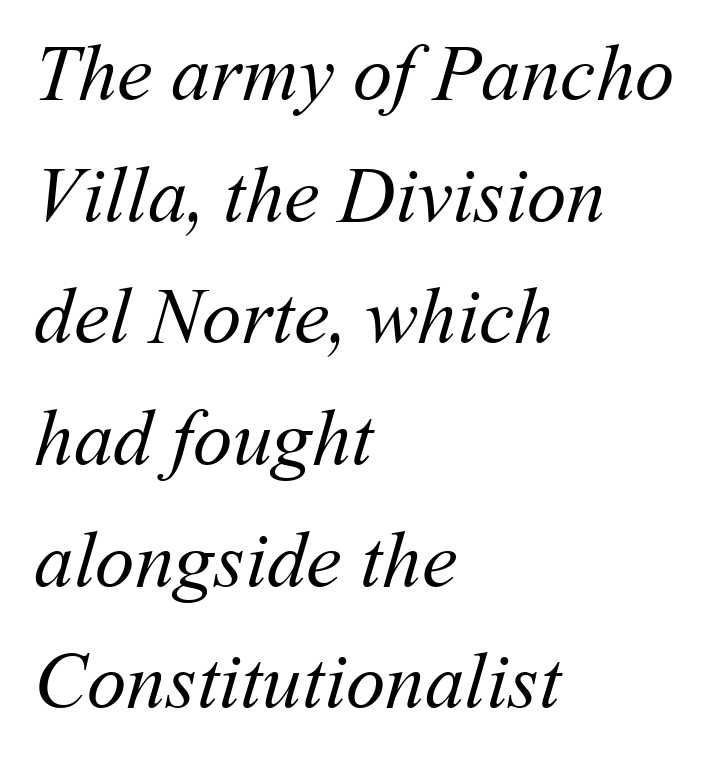
{"bold": "no", "weight": "regular", "width": "normal", "stroke_contrast": "medium", "x_height": "medium", "monospaced": "no", "underline": "no", "align": "left", "line_spacing": "normal", "line_spacing_ratio": 1.54, "letter_spacing": "normal", "letter_spacing_em": 0.0, "glyph_px": 79}
